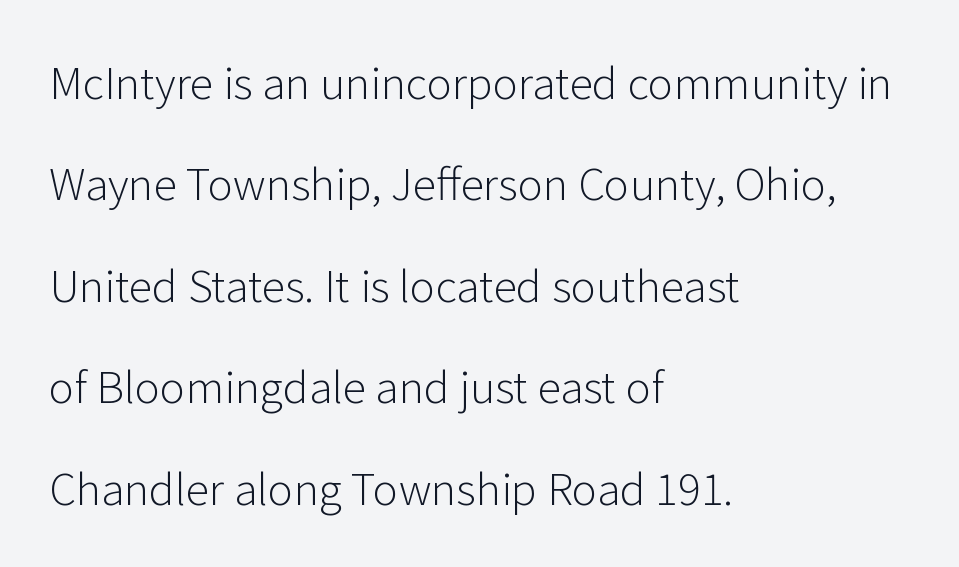
The image shows 43 px light sans-serif type, upright; set left-aligned, loose line spacing (2.36x), normal letter spacing, not underlined; low stroke contrast and a medium x-height.
